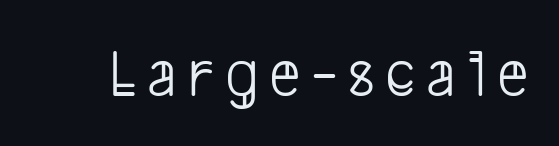
Q: Is the text bold? A: No.
Q: Is the typeface a serif or a sans-serif typeface? A: Sans-serif.
Q: Is the text underlined? A: No.
Q: Width (condensed, normal, or wide)? A: Condensed.
Q: Stroke contrast? A: Low.
Q: x-height? A: Medium.
Q: Monospaced? A: No.
